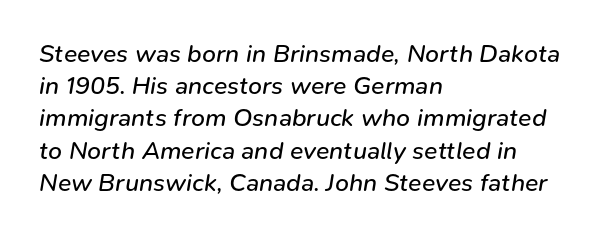
{"italic": "yes", "lean": "right", "slant_degrees": 9, "bold": "no", "underline": "no", "align": "left", "line_spacing": "normal", "line_spacing_ratio": 1.29, "letter_spacing": "normal", "letter_spacing_em": 0.0, "glyph_px": 25}
